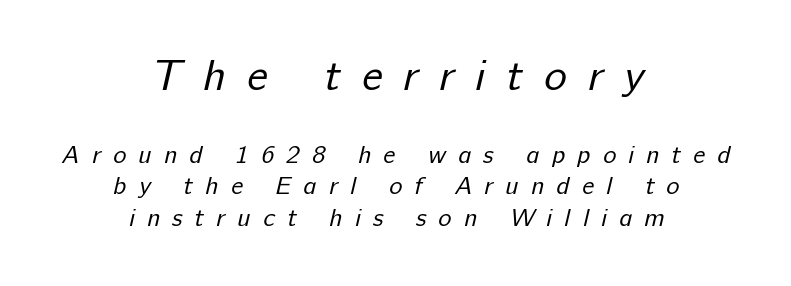
The image shows 43 px regular-weight sans-serif type; set centered, normal line spacing (1.25x), unusually wide letter spacing (+0.49 em), not underlined; the first (top) block is 1.72x larger; low stroke contrast and a medium x-height.
